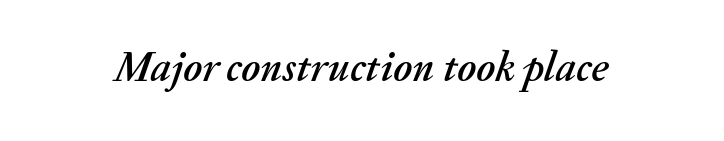
The image shows 42 px text type, italic (leaning right); set normal letter spacing, not underlined; medium stroke contrast and a medium x-height.
